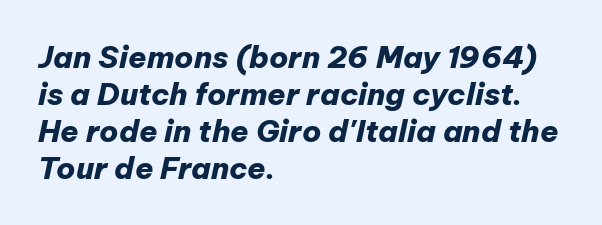
{"italic": "yes", "lean": "right", "slant_degrees": 12, "bold": "yes", "weight": "heavy", "width": "normal", "stroke_contrast": "low", "x_height": "medium", "monospaced": "no", "underline": "no", "align": "left", "line_spacing_ratio": 1.23, "letter_spacing": "normal", "letter_spacing_em": 0.0, "glyph_px": 30}
